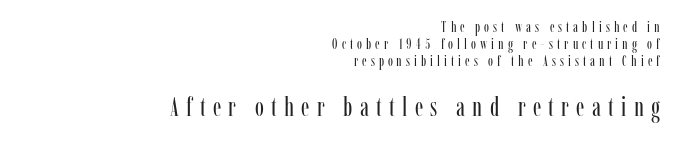
Q: Is the text bold? A: No.
Q: Is the text italic (slanted)? A: No, it is upright.
Q: Is the text underlined? A: No.
Q: How is the paragraph aligned? A: Right-aligned.
Q: Is the spacing between letters normal or unusually wide? A: Unusually wide.
Q: Is the spacing between lines tight, normal or loose? A: Tight.
Q: Which block of text is set in a larger size, the first (top) or the second (bottom)? A: The second (bottom) one.
